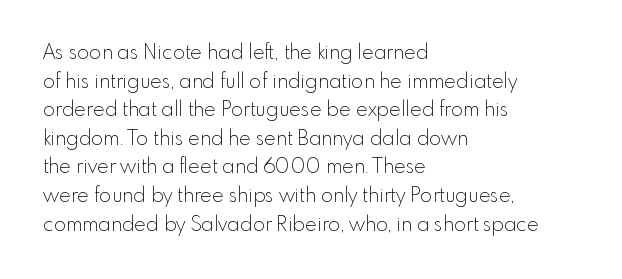
The image shows 20 px text type, upright; set left-aligned, normal line spacing (1.43x), normal letter spacing, not underlined.
